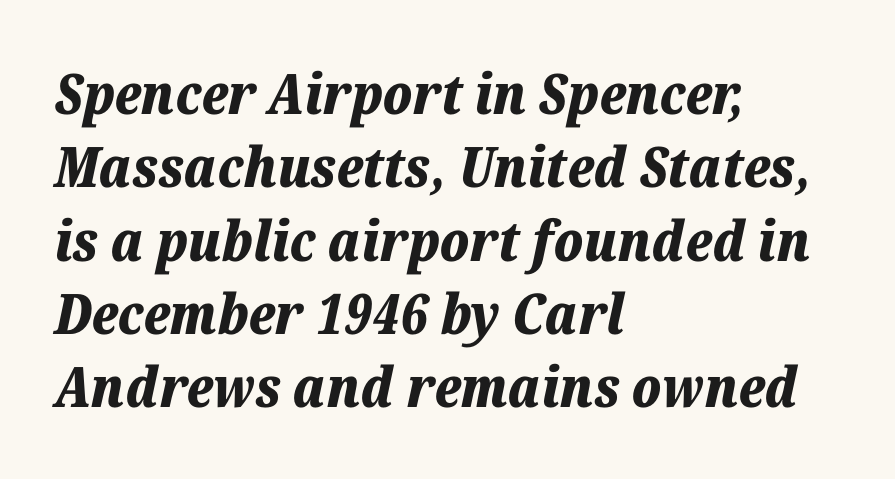
The image shows 56 px bold type, italic (leaning right); set left-aligned, normal line spacing (1.31x), normal letter spacing, not underlined; low stroke contrast and a medium x-height.
